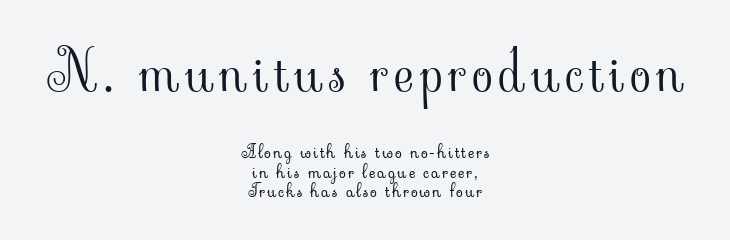
{"serif": "yes", "italic": "no", "bold": "no", "weight": "light", "width": "normal", "stroke_contrast": "low", "x_height": "small", "monospaced": "no", "underline": "no", "align": "center", "line_spacing": "tight", "line_spacing_ratio": 1.09, "larger_block": "first", "size_ratio": 3.06, "glyph_px": 55}
